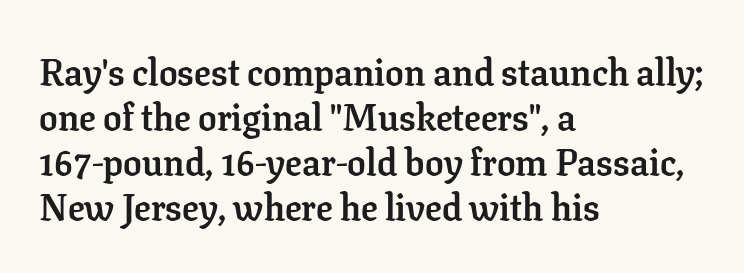
Ordinary non-slanted type is in use. Weight: bold. Think of a printed novel: that variable character pitch is what you see here. A clean baseline with only descenders dipping below it. Horizontally, the lines are justified to the leading edge only. Words appear dense and cohesive because spacing is normal.
